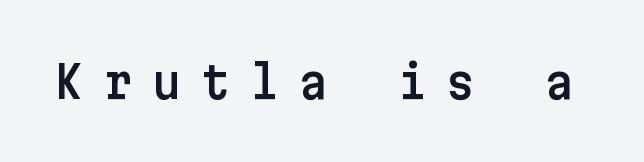
The image shows 45 px sans-serif type, upright; set unusually wide letter spacing (+0.44 em), not underlined; low stroke contrast and a medium x-height.
